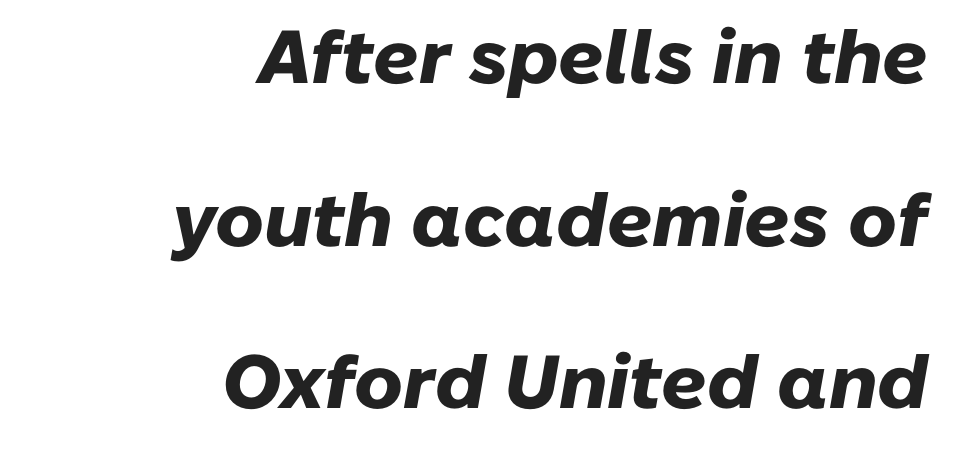
The image shows 75 px heavy type, italic (leaning right); set right-aligned, loose line spacing (2.17x), normal letter spacing, not underlined; low stroke contrast and a medium x-height.
